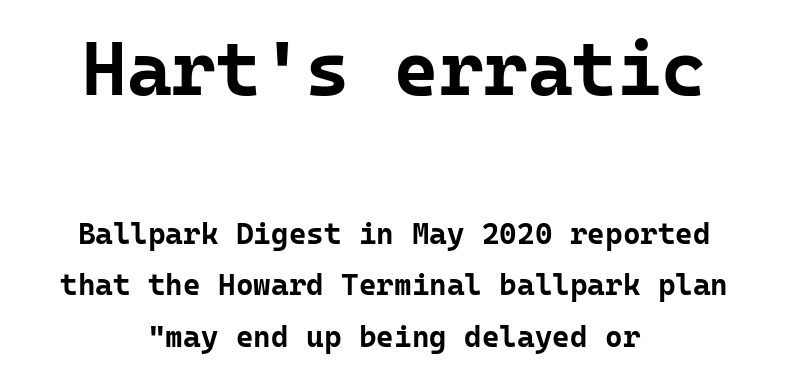
Beneath every word, the page is bare. Words appear dense and cohesive because spacing is normal. The face used here is a sans, in the tradition of grotesques and geometrics. If you squint, the top block still reads clearly — it's the larger of the two. Spacing verdict: monospaced, one width for all characters. Is there any slant? The stems are plumb.
